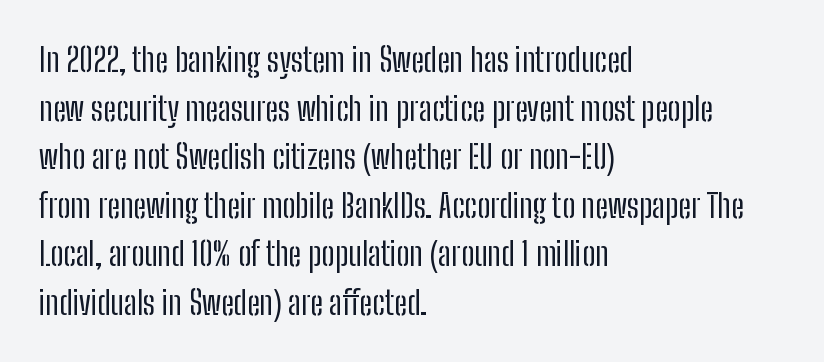
Horizontal bands of white between lines are of average thickness. The gap between lines stays unmarked. The font is comparable to plain body text, perhaps lighter. Are there feet on the stems? There aren't — it's a sans. The lines in this sample share a left origin and differ only in where they stop.
